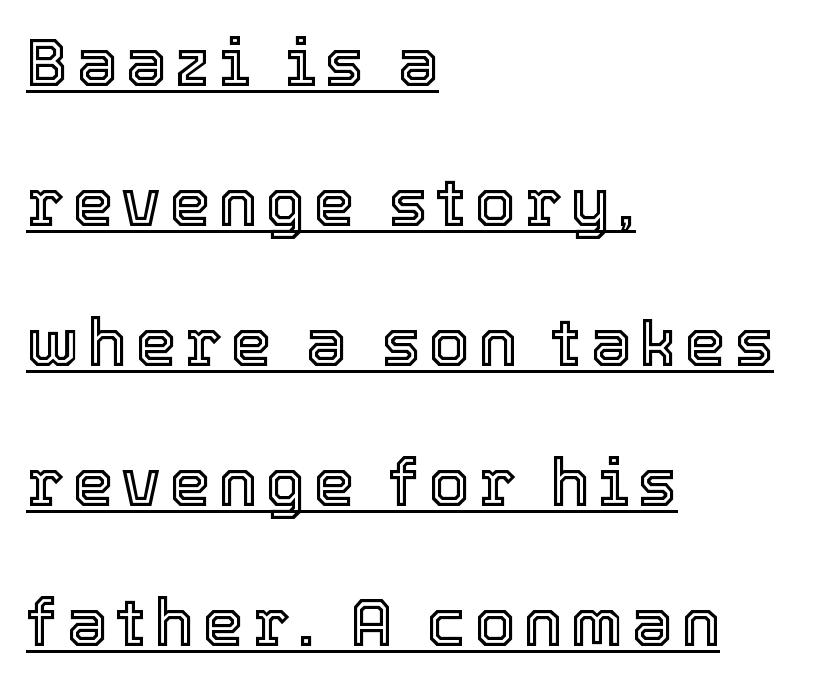
These lines are rendered in a variable-pitch font. The lettering is marked with a stroke running underneath it. Rendered with straight, roman letterforms. The leading is generous, giving the passage an open texture.
